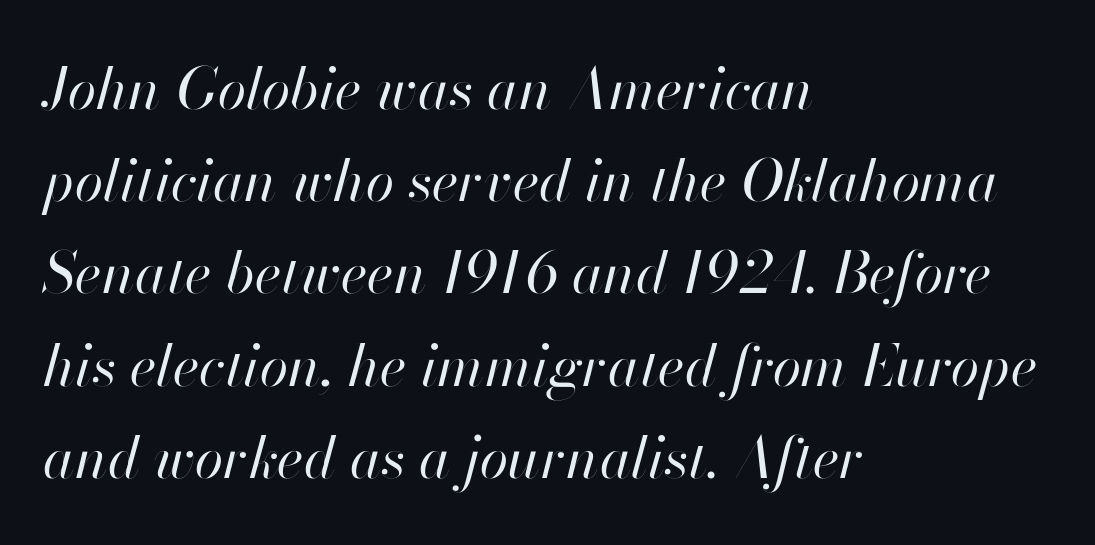
{"italic": "yes", "lean": "right", "slant_degrees": 13, "bold": "no", "weight": "regular", "width": "normal", "stroke_contrast": "high", "x_height": "small", "monospaced": "no", "underline": "no", "align": "left", "line_spacing": "normal", "line_spacing_ratio": 1.59, "letter_spacing": "normal", "letter_spacing_em": 0.0, "glyph_px": 58}
